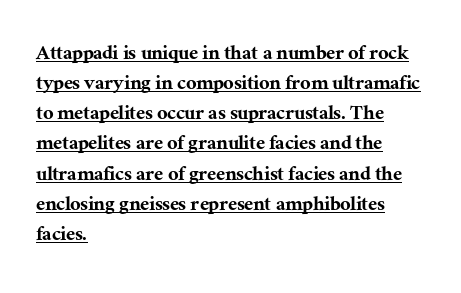
The image shows 23 px text type, upright; set left-aligned, normal line spacing (1.31x), normal letter spacing, underlined.
